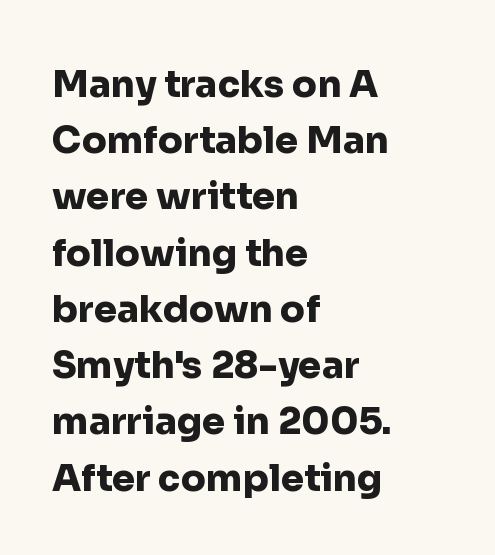
Q: Is the text bold? A: Yes.
Q: Is the text italic (slanted)? A: No, it is upright.
Q: Is the typeface a serif or a sans-serif typeface? A: Sans-serif.
Q: Is the text underlined? A: No.
Q: How is the paragraph aligned? A: Left-aligned.
Q: Is the spacing between letters normal or unusually wide? A: Normal.
Q: Is the spacing between lines tight, normal or loose? A: Normal.
Q: Width (condensed, normal, or wide)? A: Normal.
Q: Stroke contrast? A: Low.
Q: x-height? A: Medium.
Q: Monospaced? A: No.
